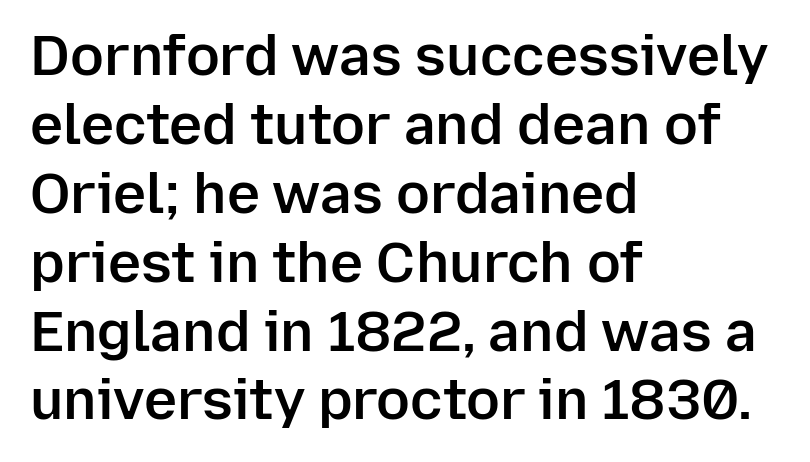
These lines are rendered in a variable-pitch font. Short note: letters normally spaced. Notice how the passage keeps a crisp vertical edge on the left only. Descenders hang freely into open space. Posture: vertical. Weight: semibold (demi).
